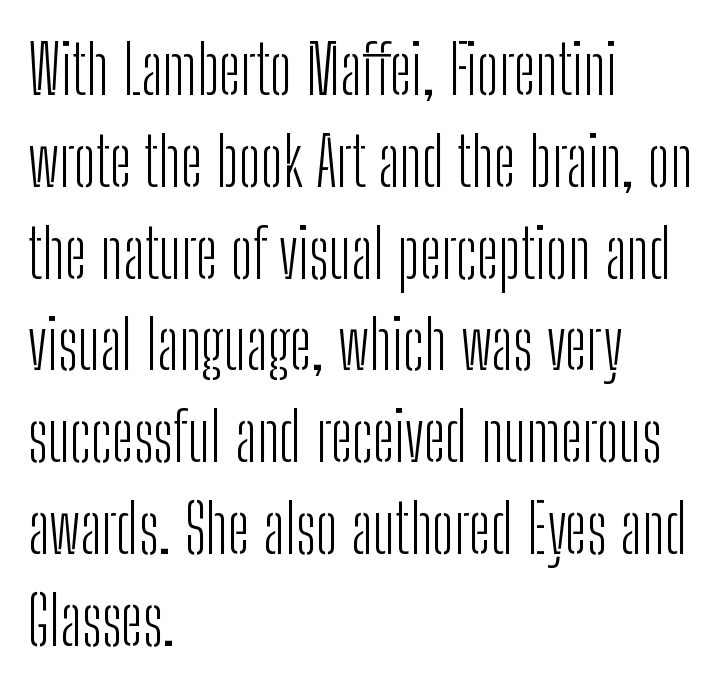
Q: Is the text bold? A: No.
Q: Is the text italic (slanted)? A: No, it is upright.
Q: Is the typeface a serif or a sans-serif typeface? A: Sans-serif.
Q: Is the text underlined? A: No.
Q: How is the paragraph aligned? A: Left-aligned.
Q: Is the spacing between letters normal or unusually wide? A: Normal.
Q: Is the spacing between lines tight, normal or loose? A: Normal.
Q: Width (condensed, normal, or wide)? A: Condensed.
Q: Stroke contrast? A: Low.
Q: x-height? A: Medium.
Q: Monospaced? A: No.
